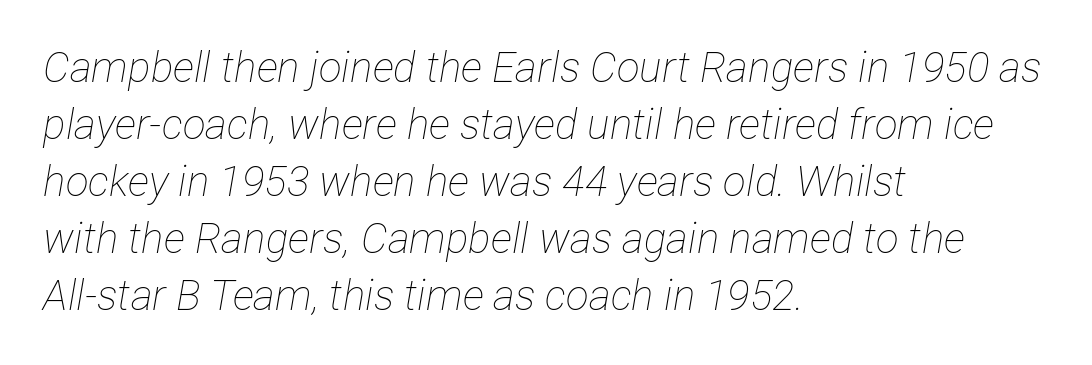
The image shows 42 px thin, condensed type, italic (leaning right); set left-aligned, normal line spacing (1.36x), normal letter spacing, not underlined; low stroke contrast and a medium x-height.
